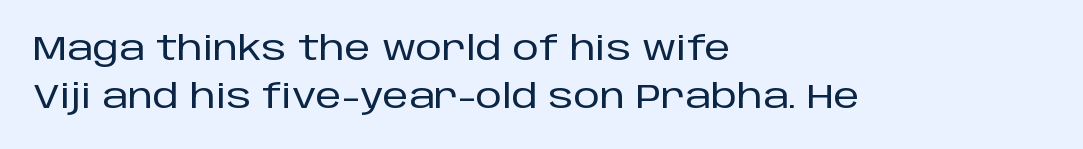
{"serif": "no", "italic": "no", "width": "normal", "stroke_contrast": "low", "x_height": "large", "monospaced": "no", "underline": "no", "align": "left", "line_spacing": "normal", "line_spacing_ratio": 1.44, "letter_spacing": "normal", "letter_spacing_em": 0.0, "glyph_px": 33}
